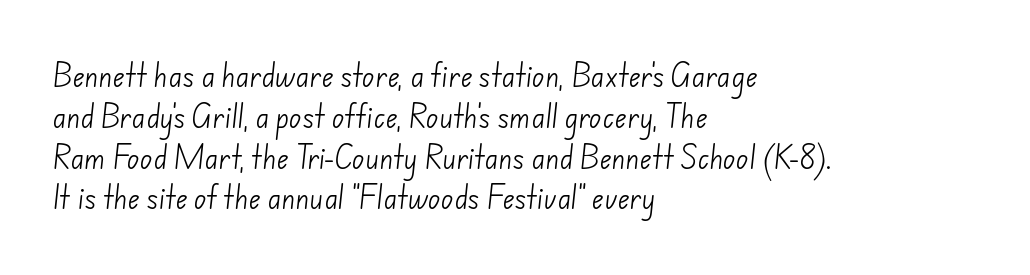
Q: Is the text bold? A: No.
Q: Is the text underlined? A: No.
Q: How is the paragraph aligned? A: Left-aligned.
Q: Is the spacing between letters normal or unusually wide? A: Normal.
Q: Is the spacing between lines tight, normal or loose? A: Normal.
